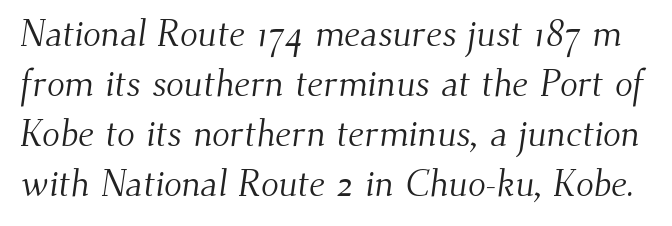
Unmarked baselines from the first word to the last. Default kerning and tracking; the words read as compact shapes. The rendering uses a moderate line-height, typical for paragraphs. Examine the stroke ends and you'll spot serifs. This is not heavy type; no bold has been used.
